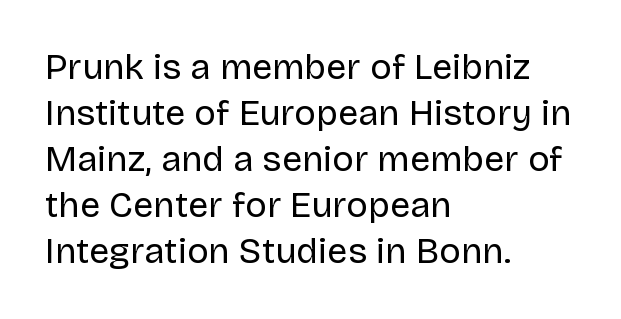
A sans-serif font was chosen for this passage. Is this a fixed-width face? No — the glyphs have proportional, varying widths. The horizontal fit of the characters is conventional and even. Vertical strokes here are truly vertical. Each new line begins a customary step beneath the previous one.
